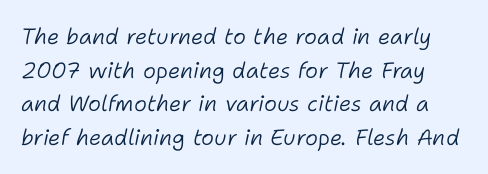
Q: Is the text bold? A: No.
Q: Is the text italic (slanted)? A: Yes, it leans right by about 11 degrees.
Q: Is the text underlined? A: No.
Q: Is the spacing between letters normal or unusually wide? A: Normal.
Q: Is the spacing between lines tight, normal or loose? A: Normal.
